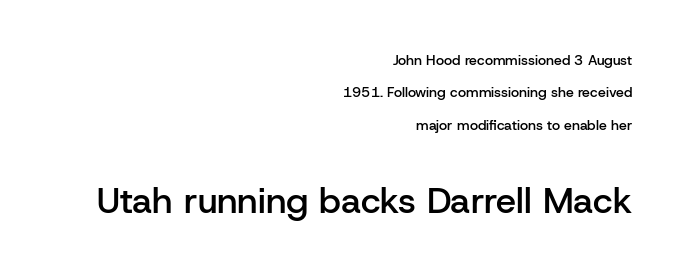
Observe the ordinary spacing: letters are neighbours, not strangers. Posture: straight, roman, zero tilt. The face used here is a semibold: visibly heavier than regular, lighter than bold. The passage shown begins with its smaller block and ends with its larger one. This sample has the flowing, uneven cadence of proportional lettering. A sans-serif font was chosen for this passage.
